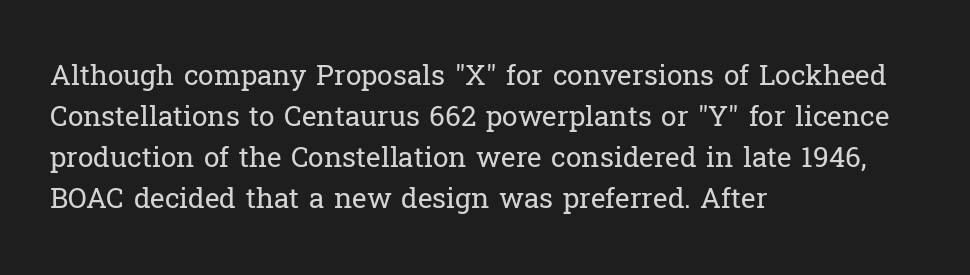
Q: Is the text bold? A: No.
Q: Is the text italic (slanted)? A: No, it is upright.
Q: Is the typeface a serif or a sans-serif typeface? A: Serif.
Q: Is the text underlined? A: No.
Q: How is the paragraph aligned? A: Left-aligned.
Q: Is the spacing between letters normal or unusually wide? A: Normal.
Q: Is the spacing between lines tight, normal or loose? A: Normal.
Q: Width (condensed, normal, or wide)? A: Normal.
Q: Stroke contrast? A: Low.
Q: x-height? A: Medium.
Q: Monospaced? A: No.
